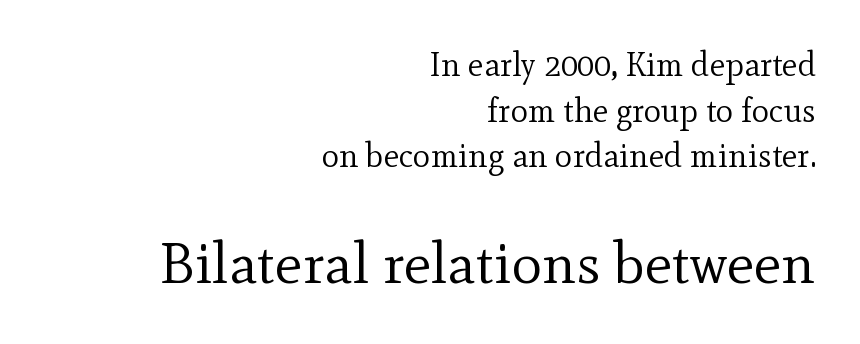
This sample has the flowing, uneven cadence of proportional lettering. The designer went with a serif here, giving each stem small feet. The tracking reads as untouched default to a designer's eye. A flush-right, rag-left setting is used for this passage. Typesetter's note — lower block bumped up in size, upper block left smaller. Is the stroke heavy? The answer is a plain regular-or-lighter.
